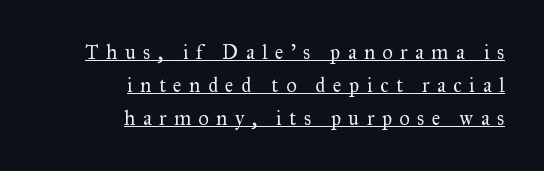
Normally led — the rows are evenly, conventionally spaced. Rendered with straight, roman letterforms. On a weight scale, this lands at 450 or below. This is underlined copy, the kind a proofreader might mark for attention. A flush-right, rag-left setting is used for this passage.
